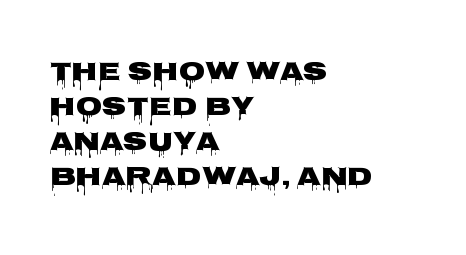
Q: Is the text bold? A: Yes.
Q: Is the text italic (slanted)? A: No, it is upright.
Q: Is the text underlined? A: No.
Q: How is the paragraph aligned? A: Left-aligned.
Q: Is the spacing between letters normal or unusually wide? A: Normal.
Q: Is the spacing between lines tight, normal or loose? A: Normal.
